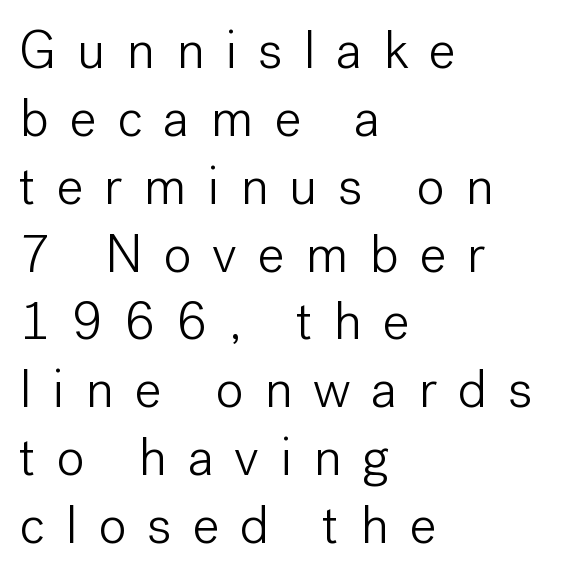
The image shows 53 px light sans-serif type, upright; set left-aligned, normal line spacing (1.28x), unusually wide letter spacing (+0.39 em), not underlined; low stroke contrast and a medium x-height.
